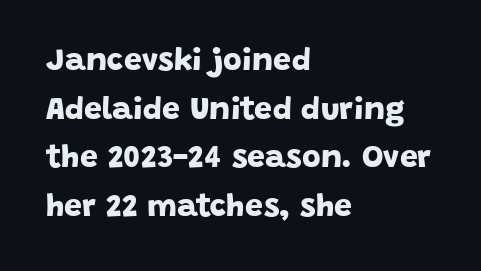
The image shows 32 px bold sans-serif type; set left-aligned, normal line spacing (1.52x), normal letter spacing, not underlined; low stroke contrast and a large x-height.
